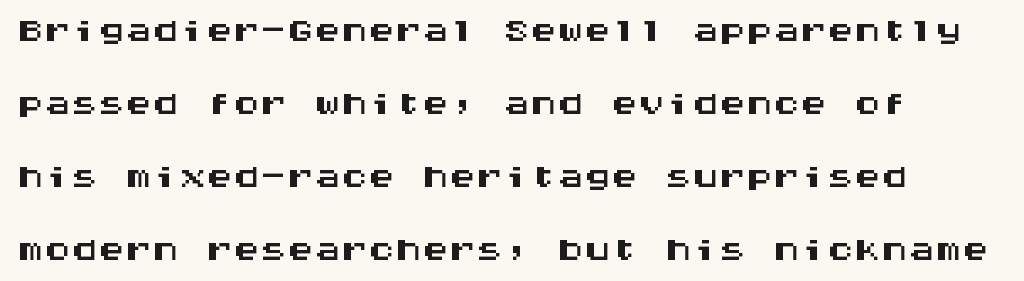
Q: Is the text italic (slanted)? A: No, it is upright.
Q: Is the typeface a serif or a sans-serif typeface? A: Sans-serif.
Q: Is the text underlined? A: No.
Q: Is the spacing between letters normal or unusually wide? A: Normal.
Q: Is the spacing between lines tight, normal or loose? A: Normal.
Q: Width (condensed, normal, or wide)? A: Wide.
Q: Stroke contrast? A: Medium.
Q: x-height? A: Large.
Q: Monospaced? A: Yes.
